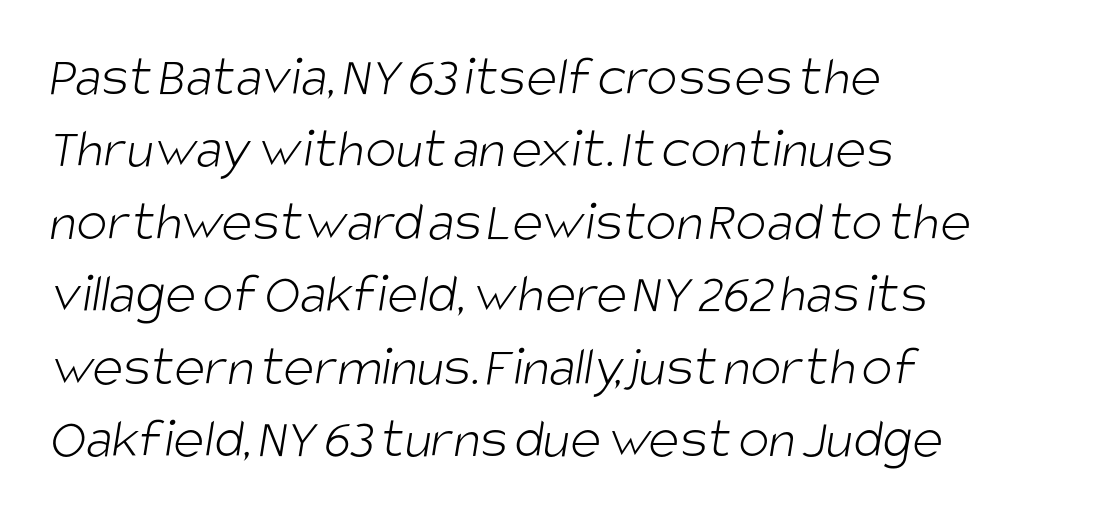
The lines in this sample share a left origin and differ only in where they stop. Short note: letters normally spaced. The zone under the glyphs is completely vacant. In terms of leading, this rendering sits right in the middle. Nope, no serifs anywhere on these letters.
